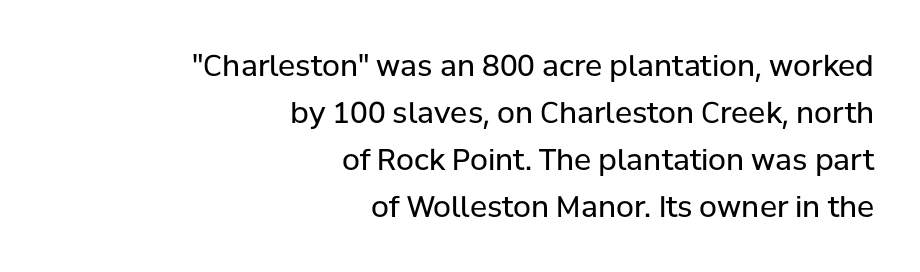
The image shows 29 px regular-weight sans-serif type, upright; set right-aligned, normal line spacing (1.62x), normal letter spacing, not underlined; low stroke contrast and a medium x-height.
